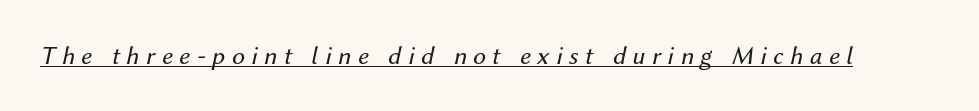
Q: Is the text bold? A: No.
Q: Is the text italic (slanted)? A: Yes, it leans right by about 12 degrees.
Q: Is the text underlined? A: Yes.
Q: Is the spacing between letters normal or unusually wide? A: Unusually wide.
